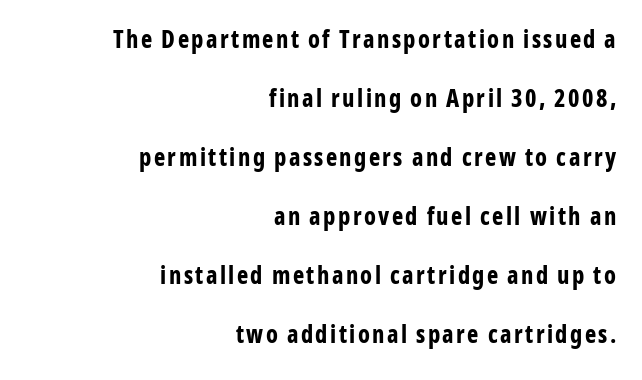
{"italic": "no", "bold": "yes", "underline": "no", "align": "right", "line_spacing": "loose", "line_spacing_ratio": 2.46, "glyph_px": 24}
